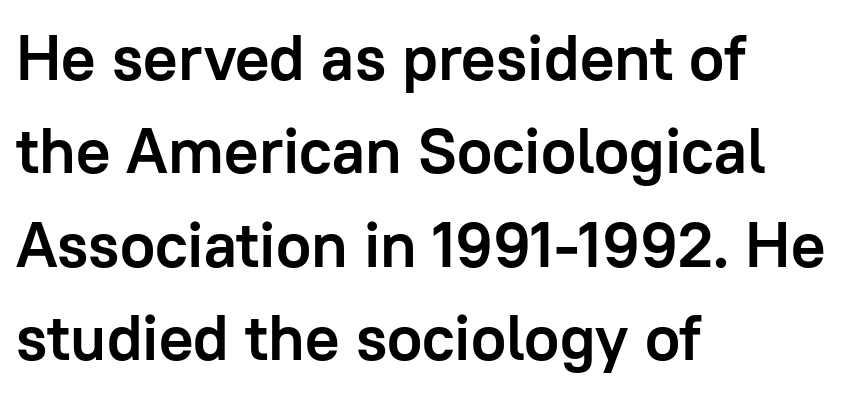
The image shows 64 px semibold sans-serif type, upright; set left-aligned, normal line spacing (1.46x), normal letter spacing, not underlined; low stroke contrast and a medium x-height.
